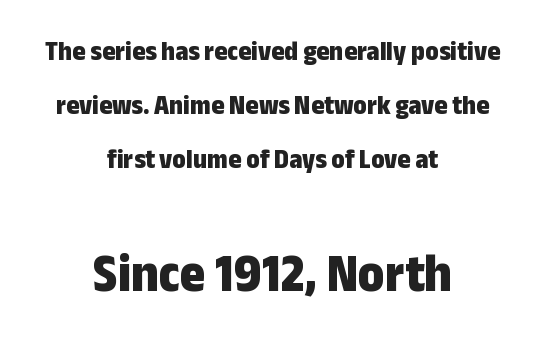
The text block is weighted toward neither margin, spreading evenly from the middle. The lettering holds an erect, upright posture throughout. The letters carry no serifs — their stems end cleanly without finishing strokes. In terms of leading, this rendering errs on the spacious side.
